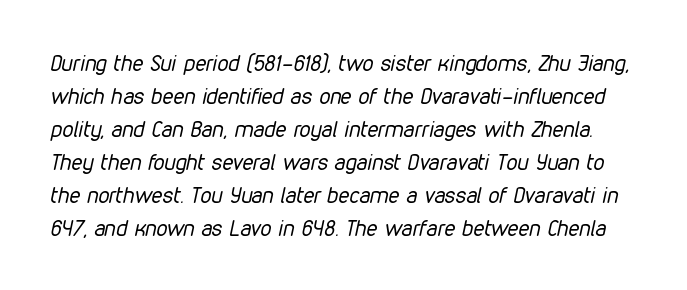
Q: Is the text bold? A: No.
Q: Is the text italic (slanted)? A: Yes, it leans right by about 12 degrees.
Q: Is the text underlined? A: No.
Q: Is the spacing between letters normal or unusually wide? A: Normal.
Q: Is the spacing between lines tight, normal or loose? A: Normal.
